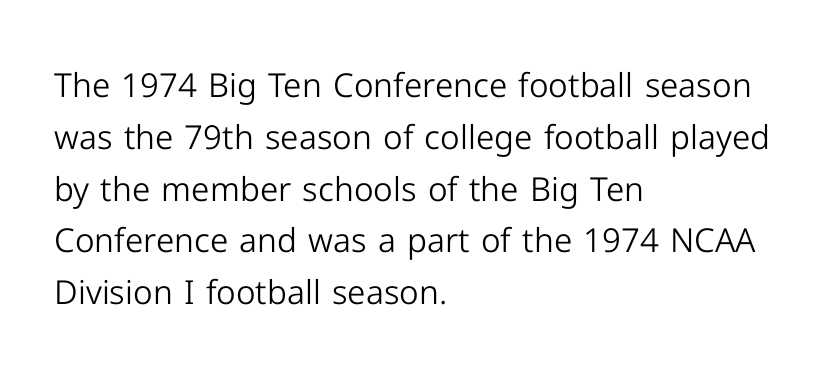
Spacing between characters is what you'd get straight out of the box. Looks like regular typesetting: each glyph gets only the width it needs. Is there any slant? The stems are plumb. Serif or sans? Sans — the stroke terminals are bare. This is not heavy type; no bold has been used. Reading down the column, the eye jumps a familiar distance to each next line.
